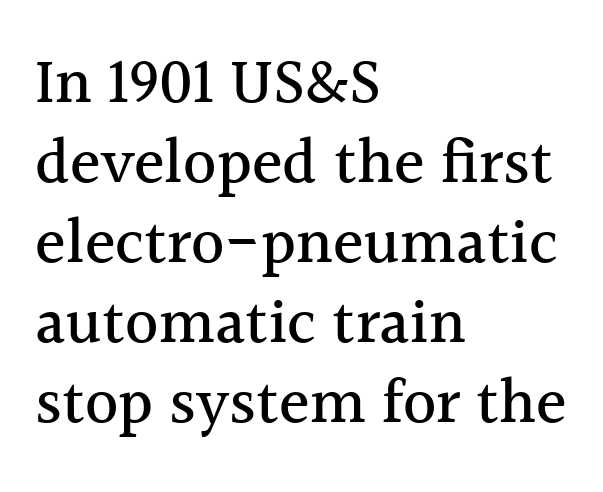
The specimen omits any rule beneath the text block's lines. Normally led — the rows are evenly, conventionally spaced. Type style note: has serifs. Students, note that the glyphs here touch the page at normal intervals.
